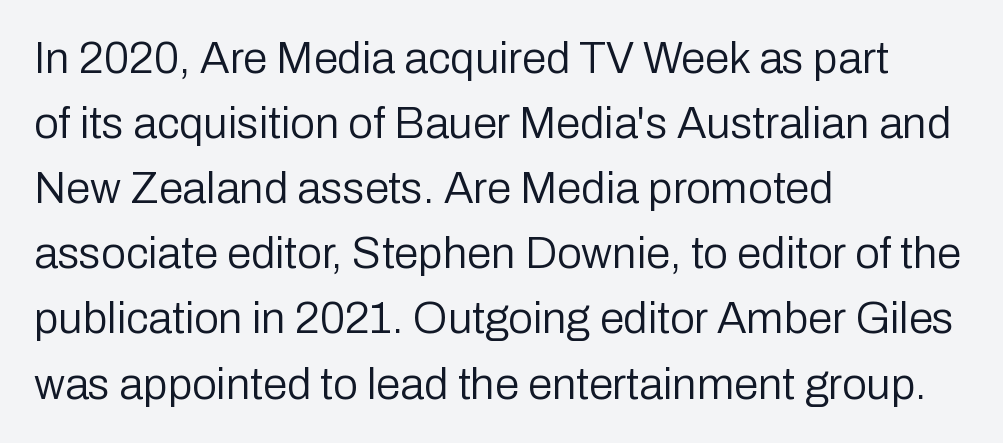
{"serif": "no", "italic": "no", "bold": "no", "weight": "regular", "width": "normal", "stroke_contrast": "low", "x_height": "medium", "monospaced": "no", "underline": "no", "align": "left", "line_spacing": "normal", "line_spacing_ratio": 1.48, "letter_spacing": "normal", "letter_spacing_em": 0.0, "glyph_px": 44}
